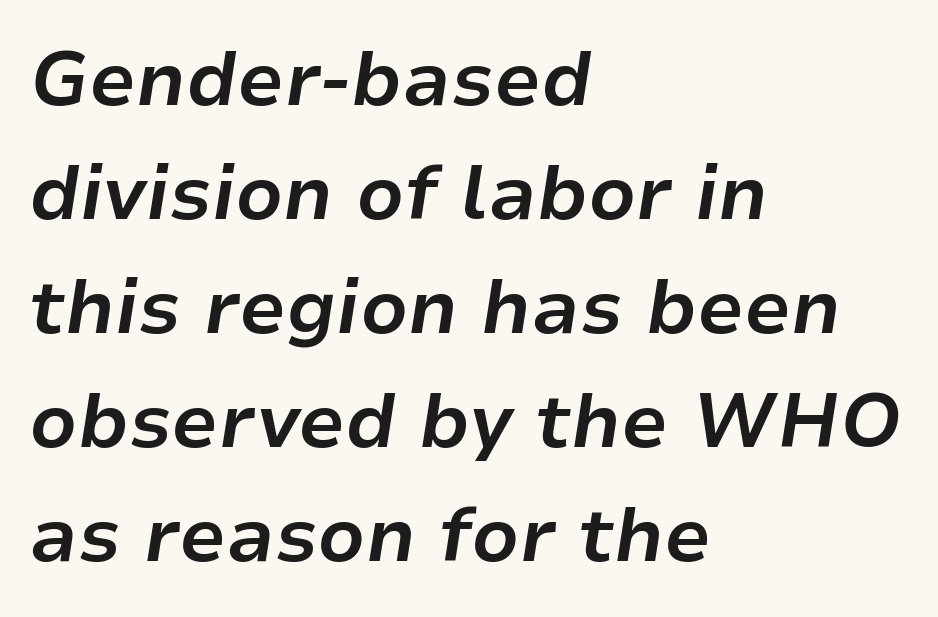
Q: Is the text bold? A: Yes.
Q: Is the text italic (slanted)? A: Yes, it leans right by about 9 degrees.
Q: Is the text underlined? A: No.
Q: How is the paragraph aligned? A: Left-aligned.
Q: Is the spacing between letters normal or unusually wide? A: Normal.
Q: Is the spacing between lines tight, normal or loose? A: Normal.
Q: Width (condensed, normal, or wide)? A: Normal.
Q: Stroke contrast? A: Low.
Q: x-height? A: Medium.
Q: Monospaced? A: No.
